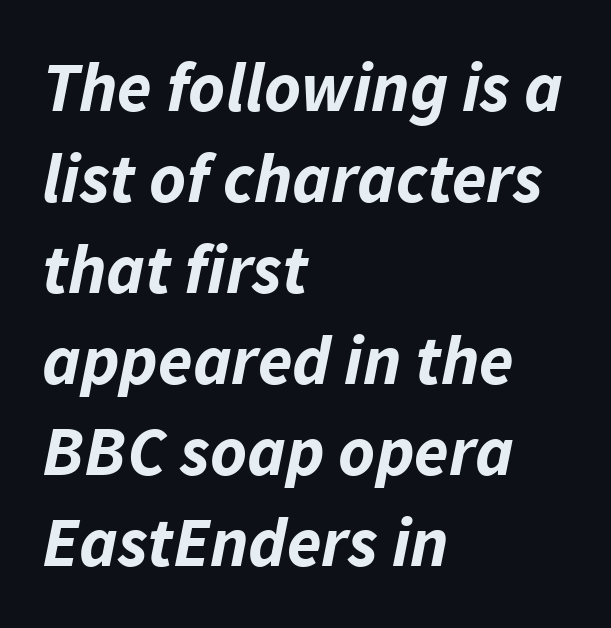
Q: Is the text bold? A: Yes.
Q: Is the text italic (slanted)? A: Yes, it leans right by about 11 degrees.
Q: Is the text underlined? A: No.
Q: How is the paragraph aligned? A: Left-aligned.
Q: Is the spacing between letters normal or unusually wide? A: Normal.
Q: Is the spacing between lines tight, normal or loose? A: Normal.
Q: Width (condensed, normal, or wide)? A: Normal.
Q: Stroke contrast? A: Low.
Q: x-height? A: Medium.
Q: Monospaced? A: No.
